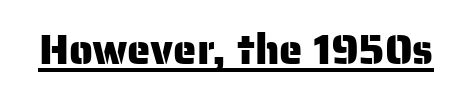
The image shows 42 px sans-serif type, upright; set normal letter spacing, underlined; low stroke contrast and a medium x-height.
